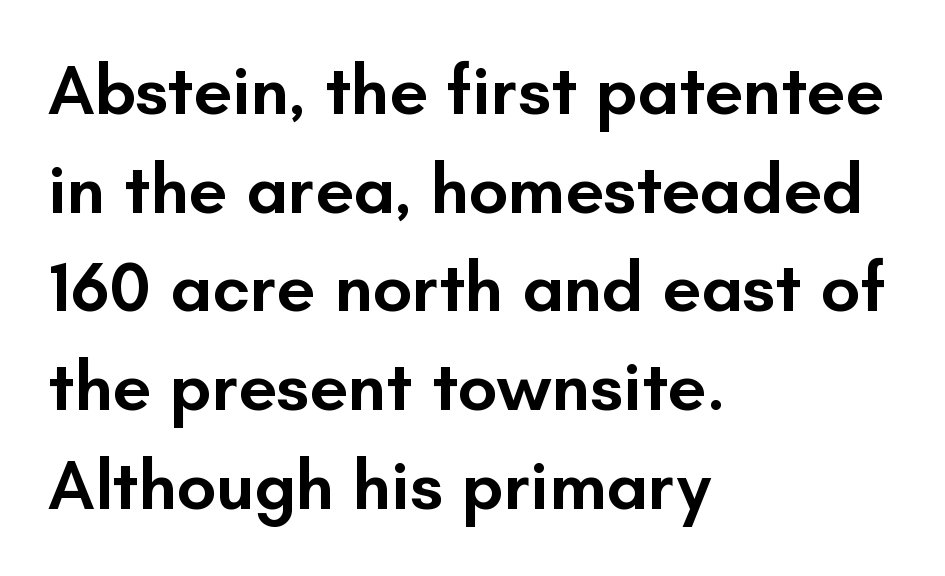
The image shows 70 px semibold sans-serif type, upright; set left-aligned, normal line spacing (1.41x), normal letter spacing, not underlined; low stroke contrast and a small x-height.
